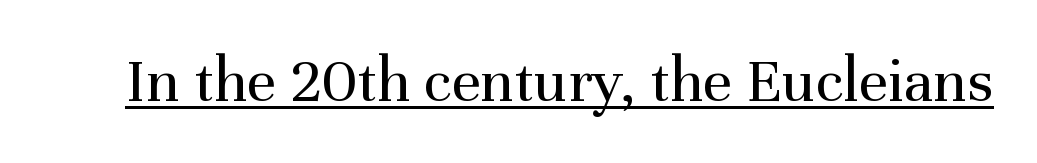
The face used here is rendered with its standard letterfit. The letters advance in unequal steps, a hallmark of proportional type. Typographically, this falls in the serif category. Vertical stems look standard width or narrower in stroke.
